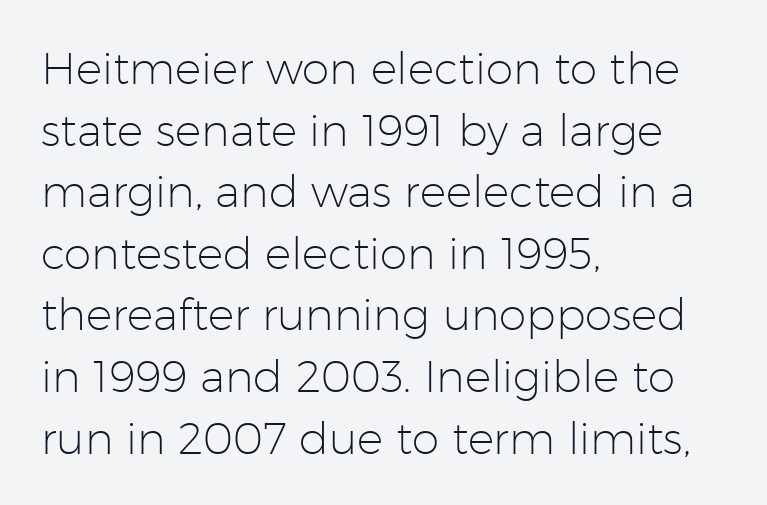
Q: Is the text bold? A: No.
Q: Is the text italic (slanted)? A: No, it is upright.
Q: Is the typeface a serif or a sans-serif typeface? A: Sans-serif.
Q: Is the text underlined? A: No.
Q: How is the paragraph aligned? A: Left-aligned.
Q: Is the spacing between letters normal or unusually wide? A: Normal.
Q: Is the spacing between lines tight, normal or loose? A: Normal.
Q: Width (condensed, normal, or wide)? A: Normal.
Q: Stroke contrast? A: Low.
Q: x-height? A: Medium.
Q: Monospaced? A: No.
